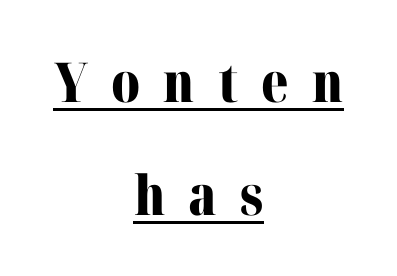
The image shows 55 px bold serif type, upright; set centered, loose line spacing (2.06x), unusually wide letter spacing (+0.42 em), underlined; medium stroke contrast and a medium x-height.
